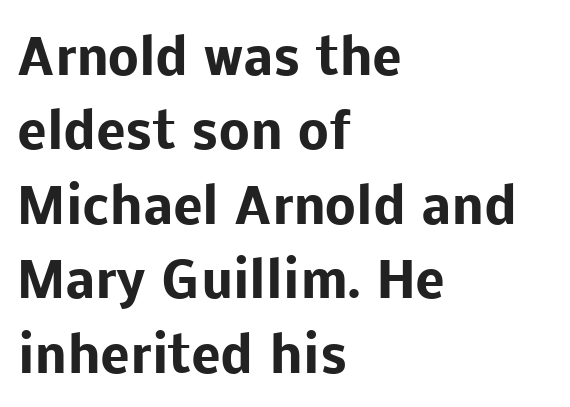
Q: Is the text bold? A: Yes.
Q: Is the text italic (slanted)? A: No, it is upright.
Q: Is the typeface a serif or a sans-serif typeface? A: Sans-serif.
Q: Is the text underlined? A: No.
Q: How is the paragraph aligned? A: Left-aligned.
Q: Is the spacing between letters normal or unusually wide? A: Normal.
Q: Is the spacing between lines tight, normal or loose? A: Normal.
Q: Width (condensed, normal, or wide)? A: Normal.
Q: Stroke contrast? A: Low.
Q: x-height? A: Medium.
Q: Monospaced? A: No.
